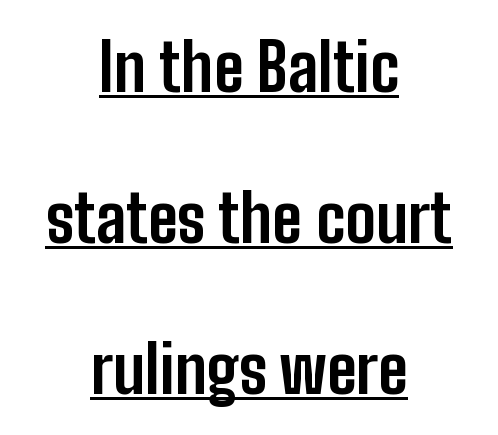
The rendering shows plain stroke endings on the letterforms — a sans-serif design. The face used here is proportionally spaced, like ordinary book or web type. Every letter is thick-stroked: bold, no question. Is there any slant? The stems are plumb. One glance says open: line gaps are wider than usual. Typeset on center — no edge is straight.
